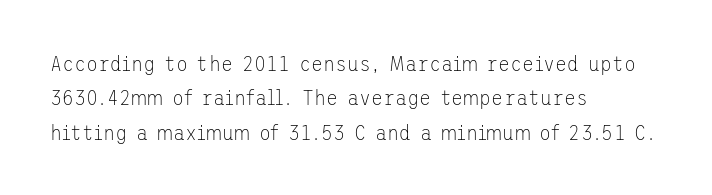
Q: Is the text bold? A: No.
Q: Is the text italic (slanted)? A: No, it is upright.
Q: Is the text underlined? A: No.
Q: How is the paragraph aligned? A: Left-aligned.
Q: Is the spacing between letters normal or unusually wide? A: Normal.
Q: Is the spacing between lines tight, normal or loose? A: Normal.
